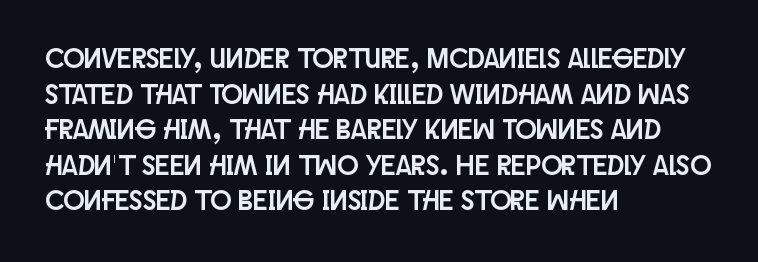
Q: Is the text italic (slanted)? A: No, it is upright.
Q: Is the typeface a serif or a sans-serif typeface? A: Sans-serif.
Q: Is the text underlined? A: No.
Q: How is the paragraph aligned? A: Left-aligned.
Q: Is the spacing between letters normal or unusually wide? A: Normal.
Q: Is the spacing between lines tight, normal or loose? A: Normal.
Q: Width (condensed, normal, or wide)? A: Condensed.
Q: Stroke contrast? A: Low.
Q: x-height? A: Large.
Q: Monospaced? A: No.
